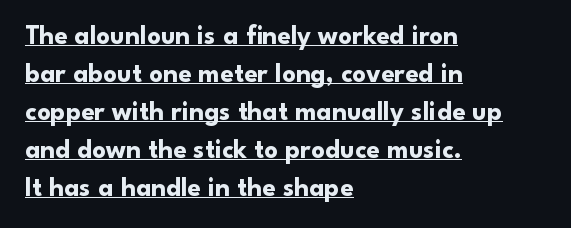
The image shows 27 px bold type, upright; set left-aligned, normal line spacing (1.41x), normal letter spacing, underlined.
